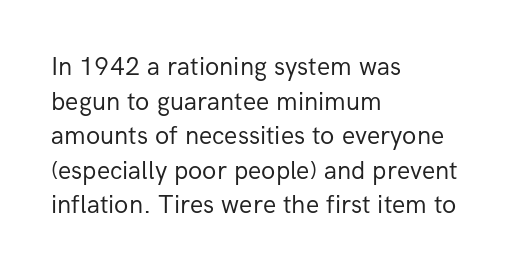
Q: Is the text bold? A: No.
Q: Is the text italic (slanted)? A: No, it is upright.
Q: Is the text underlined? A: No.
Q: How is the paragraph aligned? A: Left-aligned.
Q: Is the spacing between letters normal or unusually wide? A: Normal.
Q: Is the spacing between lines tight, normal or loose? A: Normal.
